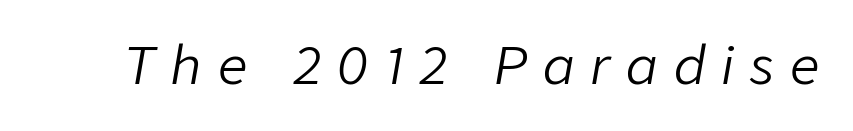
{"italic": "yes", "lean": "right", "slant_degrees": 9, "bold": "no", "weight": "light", "width": "normal", "stroke_contrast": "low", "x_height": "medium", "monospaced": "no", "underline": "no", "letter_spacing": "wide", "letter_spacing_em": 0.31, "glyph_px": 52}
